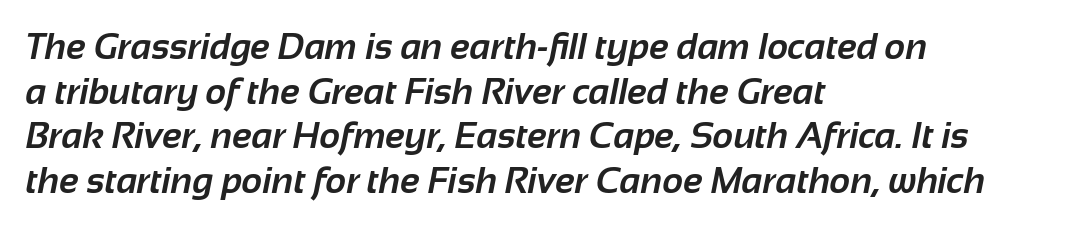
{"serif": "no", "bold": "yes", "weight": "bold", "width": "normal", "stroke_contrast": "low", "x_height": "medium", "monospaced": "no", "underline": "no", "align": "left", "line_spacing_ratio": 1.24, "letter_spacing": "normal", "letter_spacing_em": 0.0, "glyph_px": 36}
